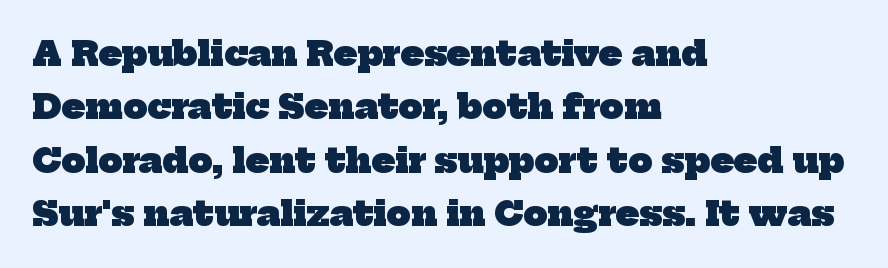
Q: Is the text bold? A: Yes.
Q: Is the typeface a serif or a sans-serif typeface? A: Serif.
Q: Is the text underlined? A: No.
Q: How is the paragraph aligned? A: Left-aligned.
Q: Is the spacing between letters normal or unusually wide? A: Normal.
Q: Is the spacing between lines tight, normal or loose? A: Normal.
Q: Width (condensed, normal, or wide)? A: Normal.
Q: Stroke contrast? A: Low.
Q: x-height? A: Medium.
Q: Monospaced? A: No.
